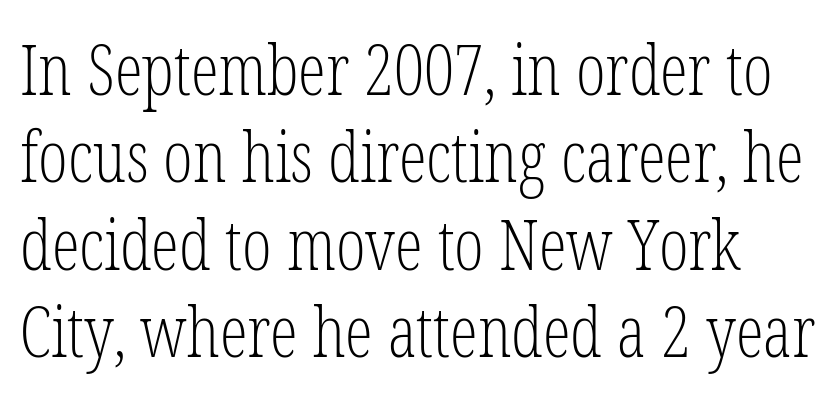
The letters stand straight up with perfectly vertical stems. The strokes are not fattened; the text isn't bold. Stroke terminals: seriffed. Whoever set this chose a conventional vertical rhythm.
